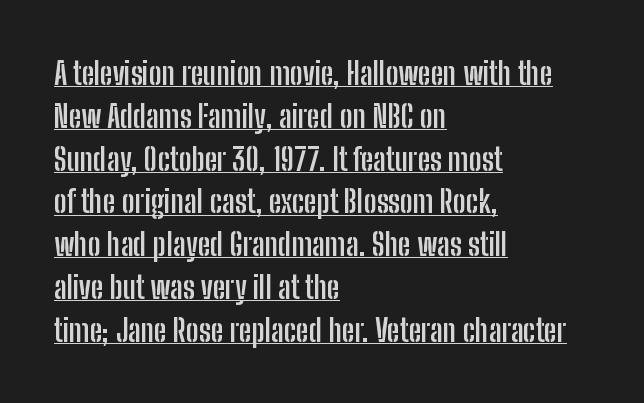
Q: Is the text bold? A: Yes.
Q: Is the text italic (slanted)? A: No, it is upright.
Q: Is the typeface a serif or a sans-serif typeface? A: Sans-serif.
Q: Is the text underlined? A: Yes.
Q: How is the paragraph aligned? A: Left-aligned.
Q: Is the spacing between letters normal or unusually wide? A: Normal.
Q: Is the spacing between lines tight, normal or loose? A: Normal.
Q: Width (condensed, normal, or wide)? A: Condensed.
Q: Stroke contrast? A: Low.
Q: x-height? A: Medium.
Q: Monospaced? A: No.
